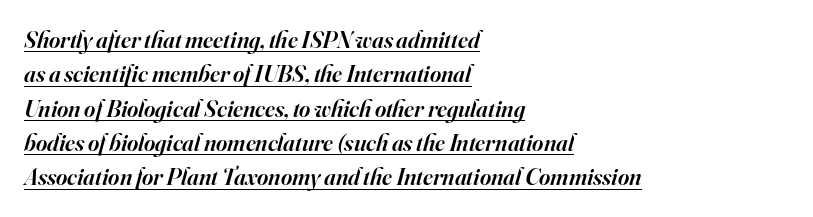
{"italic": "yes", "lean": "right", "slant_degrees": 16, "bold": "semi", "underline": "yes", "align": "left", "line_spacing": "normal", "line_spacing_ratio": 1.43, "letter_spacing": "normal", "letter_spacing_em": 0.0, "glyph_px": 24}
